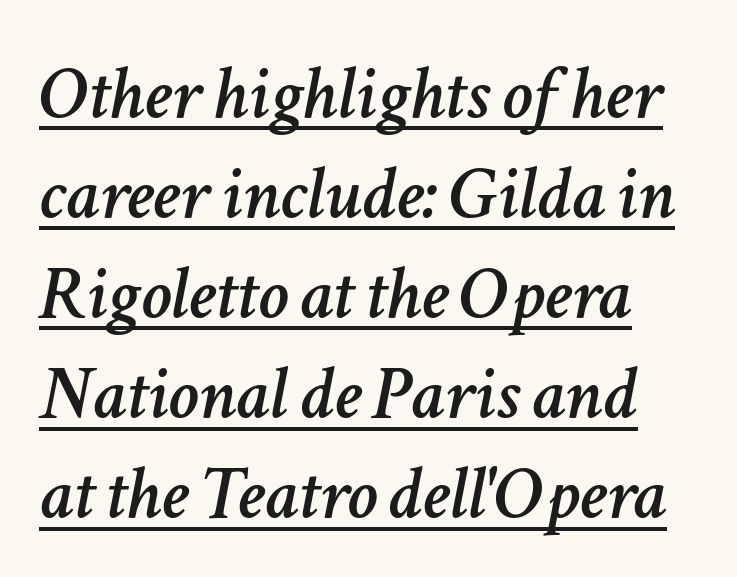
Q: Is the text italic (slanted)? A: Yes, it leans right by about 11 degrees.
Q: Is the text underlined? A: Yes.
Q: How is the paragraph aligned? A: Left-aligned.
Q: Is the spacing between letters normal or unusually wide? A: Normal.
Q: Is the spacing between lines tight, normal or loose? A: Normal.
Q: Width (condensed, normal, or wide)? A: Normal.
Q: Stroke contrast? A: Low.
Q: x-height? A: Medium.
Q: Monospaced? A: No.
